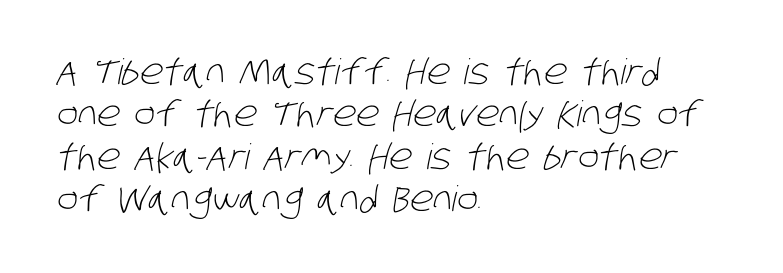
The letterforms sit shoulder to shoulder at normal distance. Serif or sans? Sans — the stroke terminals are bare. A bare baseline throughout the passage. A typesetter would call this proportional, since set widths differ per character. Where is the straight margin? On the left. Ink coverage per letter is moderate at most.
